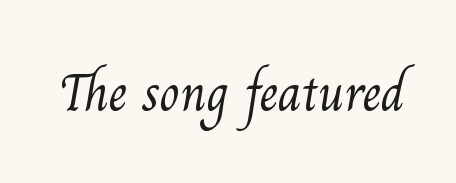
Proportional: the letters do not fall into vertical columns. Bold? No — there's no thickening of the strokes. The passage shown has conventional tracking throughout. Rule under the text: the space is simply empty. Check where the strokes stop: tiny serifs finish them off.
